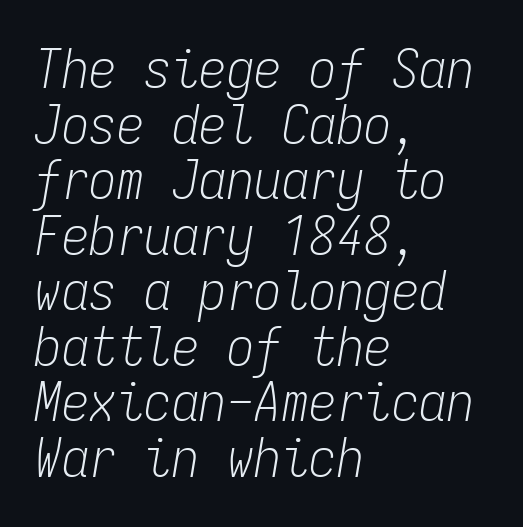
{"italic": "yes", "lean": "right", "slant_degrees": 9, "bold": "no", "weight": "light", "width": "condensed", "stroke_contrast": "low", "x_height": "medium", "monospaced": "yes", "underline": "no", "align": "left", "line_spacing": "tight", "line_spacing_ratio": 1.01, "letter_spacing": "normal", "letter_spacing_em": 0.0, "glyph_px": 55}
